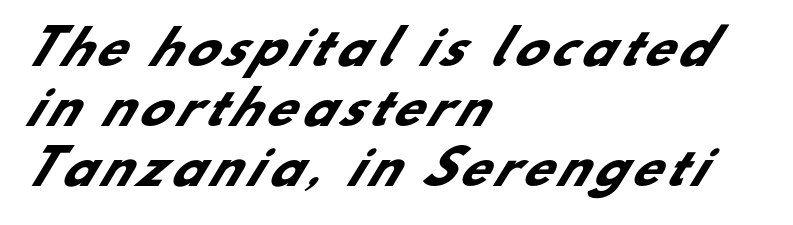
Q: Is the text bold? A: Yes.
Q: Is the typeface a serif or a sans-serif typeface? A: Sans-serif.
Q: Is the text underlined? A: No.
Q: How is the paragraph aligned? A: Left-aligned.
Q: Is the spacing between lines tight, normal or loose? A: Normal.
Q: Width (condensed, normal, or wide)? A: Normal.
Q: Stroke contrast? A: Low.
Q: x-height? A: Small.
Q: Monospaced? A: No.
